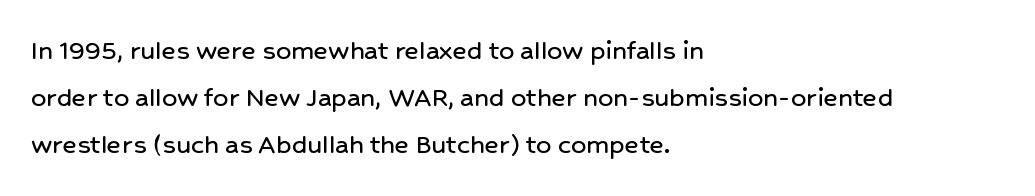
The image shows 30 px sans-serif type, upright; set left-aligned, normal line spacing (1.57x), normal letter spacing, not underlined; low stroke contrast and a medium x-height.
